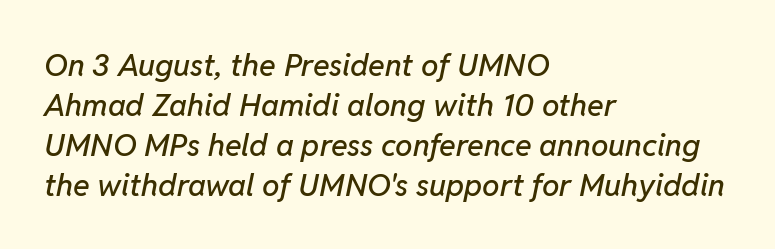
{"italic": "yes", "lean": "right", "slant_degrees": 11, "width": "normal", "stroke_contrast": "low", "x_height": "medium", "monospaced": "no", "underline": "no", "align": "left", "line_spacing": "normal", "line_spacing_ratio": 1.29, "letter_spacing": "normal", "letter_spacing_em": 0.0, "glyph_px": 31}
